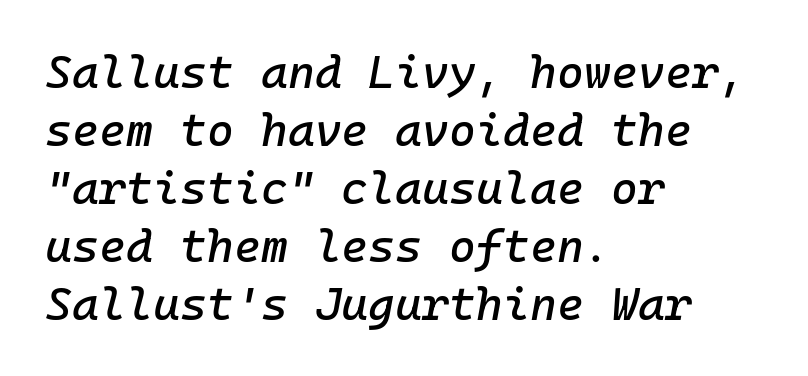
{"italic": "yes", "lean": "right", "slant_degrees": 10, "width": "normal", "stroke_contrast": "low", "x_height": "medium", "underline": "no", "align": "left", "line_spacing": "normal", "line_spacing_ratio": 1.26, "letter_spacing": "normal", "letter_spacing_em": 0.0, "glyph_px": 46}
